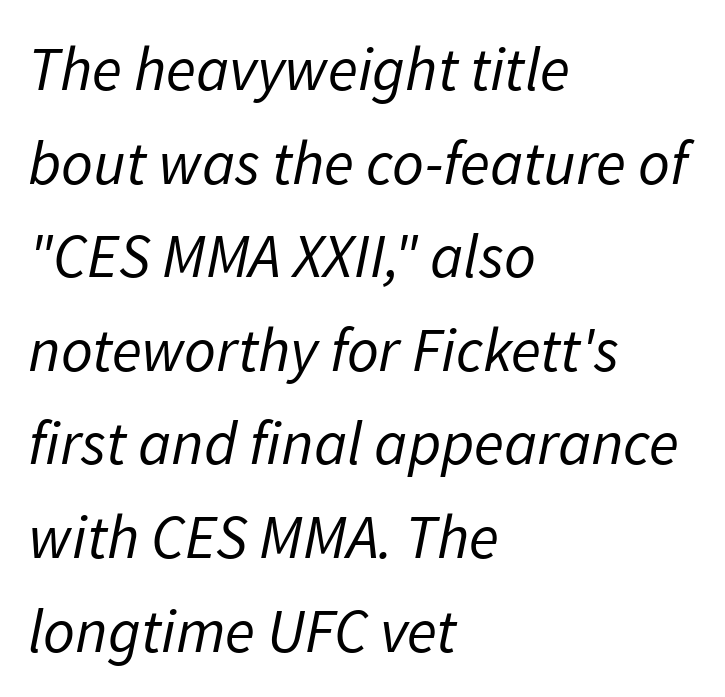
{"italic": "yes", "lean": "right", "slant_degrees": 11, "bold": "no", "weight": "regular", "width": "normal", "stroke_contrast": "low", "x_height": "medium", "monospaced": "no", "underline": "no", "align": "left", "line_spacing": "normal", "line_spacing_ratio": 1.51, "letter_spacing": "normal", "letter_spacing_em": 0.0, "glyph_px": 62}
